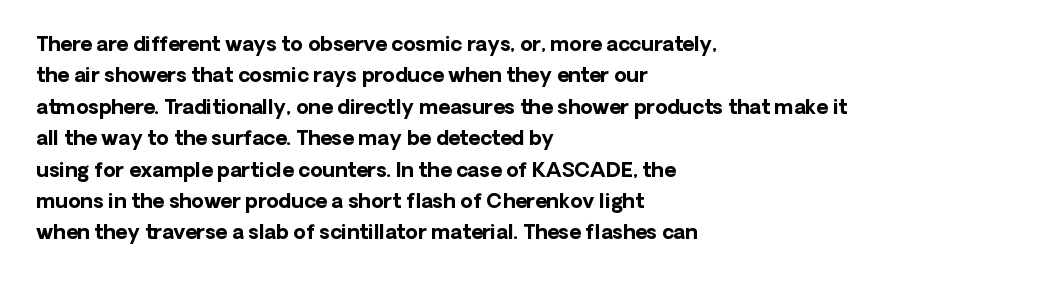
{"italic": "no", "bold": "yes", "underline": "no", "align": "left", "line_spacing": "normal", "line_spacing_ratio": 1.57, "letter_spacing": "normal", "letter_spacing_em": 0.0, "glyph_px": 20}
